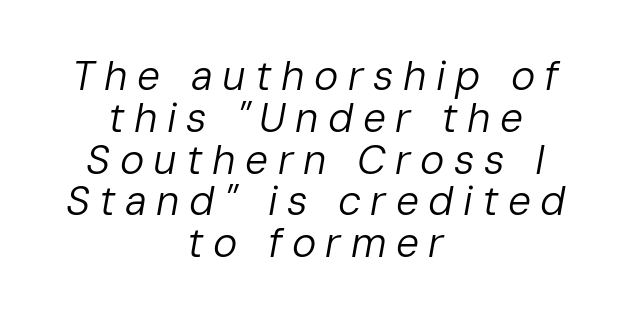
{"italic": "yes", "lean": "right", "slant_degrees": 10, "bold": "no", "weight": "regular", "width": "normal", "stroke_contrast": "low", "x_height": "medium", "monospaced": "no", "underline": "no", "align": "center", "line_spacing": "tight", "line_spacing_ratio": 1.02, "letter_spacing": "wide", "letter_spacing_em": 0.23, "glyph_px": 41}
